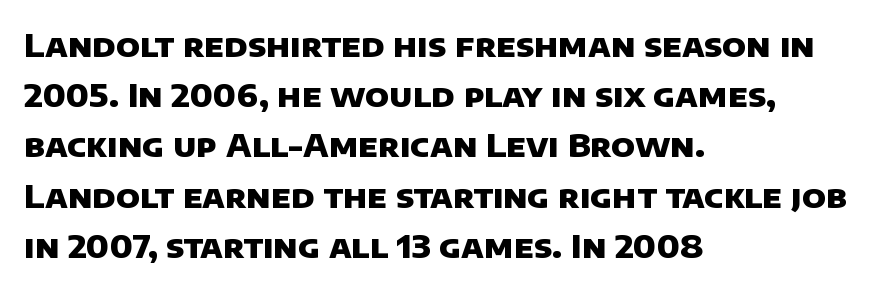
The image shows 32 px heavy sans-serif type; set left-aligned, normal line spacing (1.57x), normal letter spacing, not underlined; low stroke contrast and a large x-height.
